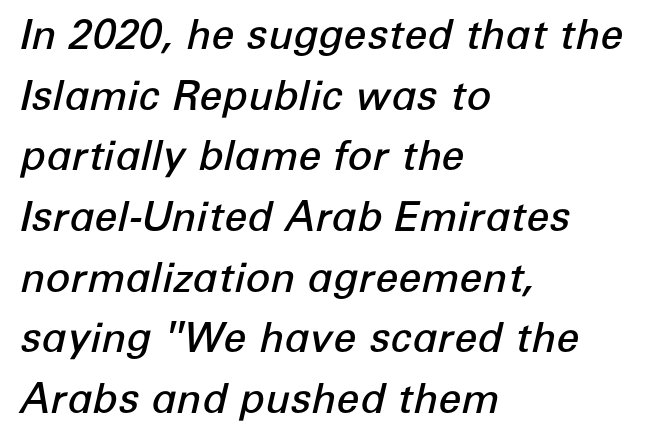
The image shows 41 px semibold type, italic (leaning right); set left-aligned, normal line spacing (1.48x), normal letter spacing, not underlined; low stroke contrast and a medium x-height.
